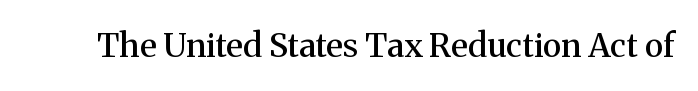
The image shows 33 px semibold serif type, upright; set normal letter spacing, not underlined; medium stroke contrast and a medium x-height.
